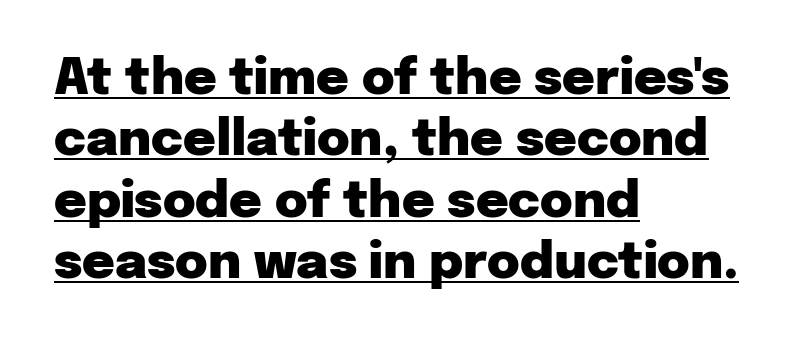
{"serif": "no", "italic": "no", "bold": "yes", "weight": "heavy", "width": "normal", "stroke_contrast": "low", "x_height": "medium", "monospaced": "no", "underline": "yes", "align": "left", "line_spacing_ratio": 1.23, "letter_spacing": "normal", "letter_spacing_em": 0.0, "glyph_px": 50}
